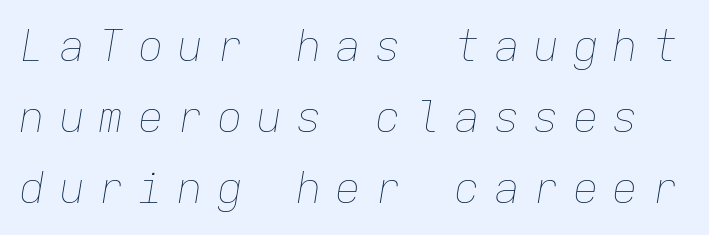
{"italic": "yes", "lean": "right", "slant_degrees": 9, "bold": "no", "weight": "thin", "width": "normal", "stroke_contrast": "low", "x_height": "medium", "monospaced": "yes", "underline": "no", "line_spacing": "normal", "line_spacing_ratio": 1.65, "letter_spacing": "wide", "letter_spacing_em": 0.32, "glyph_px": 43}
